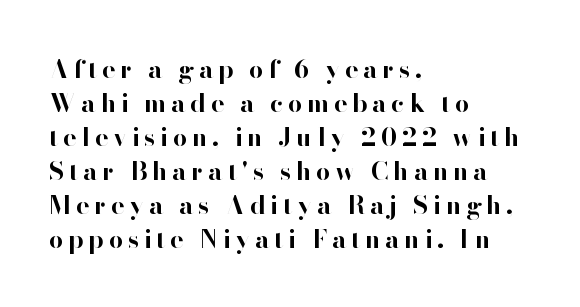
The lines sit at an ordinary, default distance from one another. The compositor pushed each line to the left boundary. Posture: upright roman. Typographic density is high because the face is bold. Only glyphs here, with clear space below each row.
